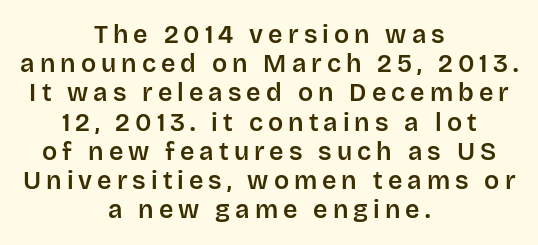
{"italic": "no", "underline": "no", "align": "center", "line_spacing_ratio": 1.17, "letter_spacing": "wide", "letter_spacing_em": 0.2, "glyph_px": 25}
